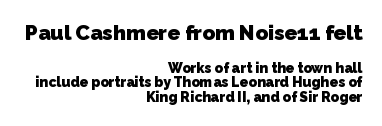
Q: Is the text bold? A: Yes.
Q: Is the text underlined? A: No.
Q: How is the paragraph aligned? A: Right-aligned.
Q: Is the spacing between letters normal or unusually wide? A: Normal.
Q: Is the spacing between lines tight, normal or loose? A: Tight.
Q: Which block of text is set in a larger size, the first (top) or the second (bottom)? A: The first (top) one.
